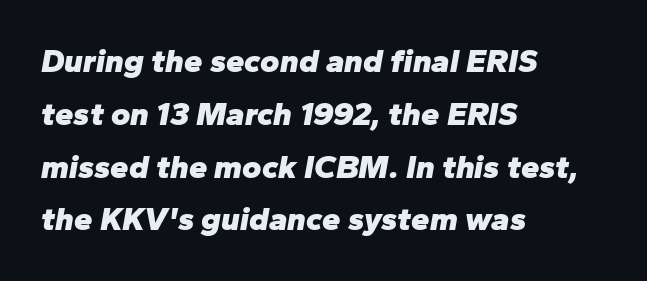
The image shows 33 px heavy type, italic (leaning right); set left-aligned, normal line spacing (1.6x), normal letter spacing, not underlined; low stroke contrast and a medium x-height.
